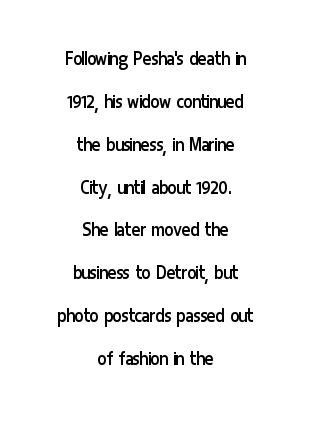
{"italic": "no", "bold": "no", "underline": "no", "align": "center", "line_spacing": "loose", "line_spacing_ratio": 2.04, "letter_spacing": "normal", "letter_spacing_em": 0.0, "glyph_px": 21}
